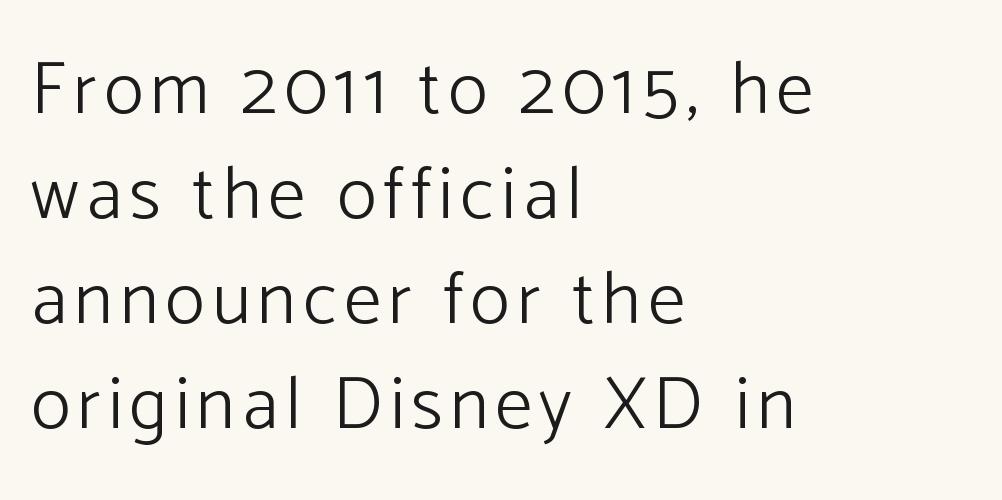
{"serif": "no", "italic": "no", "bold": "no", "weight": "light", "width": "normal", "stroke_contrast": "low", "x_height": "medium", "monospaced": "no", "underline": "no", "align": "left", "line_spacing": "normal", "line_spacing_ratio": 1.42, "glyph_px": 74}
